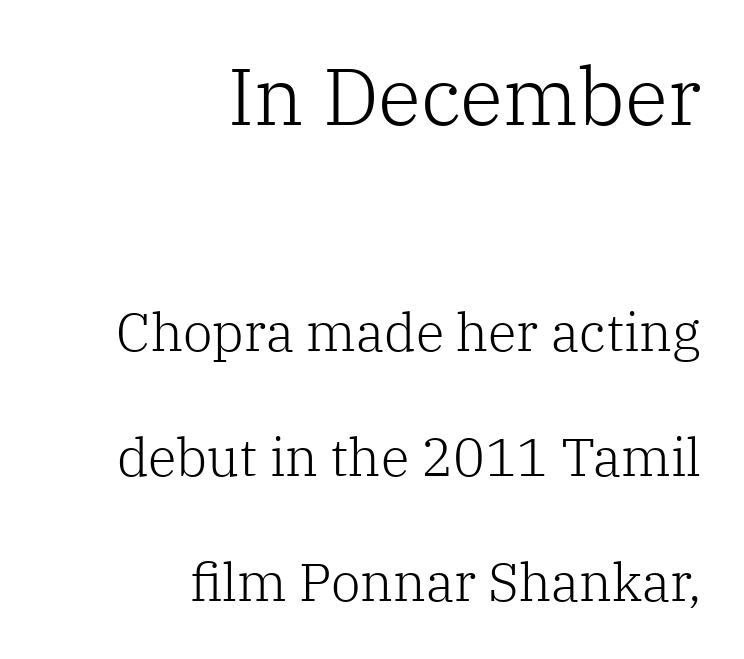
The image shows 80 px light serif type, upright; set right-aligned, loose line spacing (2.36x), normal letter spacing, not underlined; the first (top) block is 1.51x larger; low stroke contrast and a medium x-height.
